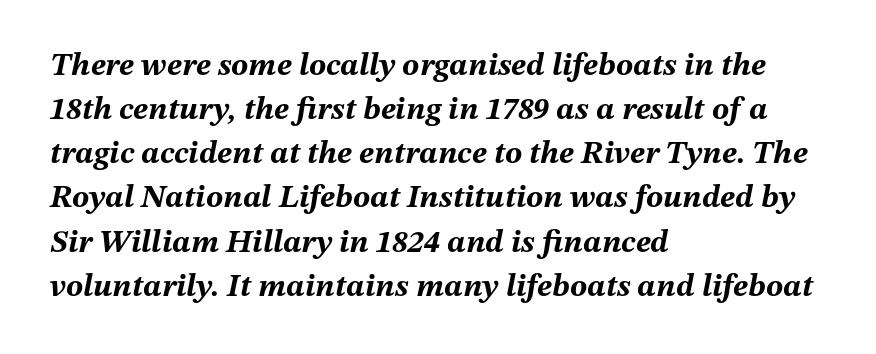
Q: Is the text bold? A: Yes.
Q: Is the text italic (slanted)? A: Yes, it leans right by about 12 degrees.
Q: Is the text underlined? A: No.
Q: How is the paragraph aligned? A: Left-aligned.
Q: Is the spacing between letters normal or unusually wide? A: Normal.
Q: Is the spacing between lines tight, normal or loose? A: Normal.
Q: Width (condensed, normal, or wide)? A: Normal.
Q: Stroke contrast? A: Medium.
Q: x-height? A: Medium.
Q: Monospaced? A: No.
